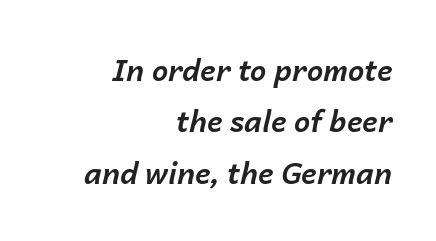
The horizontal fit of the characters is conventional and even. Looks like regular typesetting: each glyph gets only the width it needs. Is the type bold? Yes — the strokes are clearly thick and heavy. If you drew a line through each stem, it would be angled.
